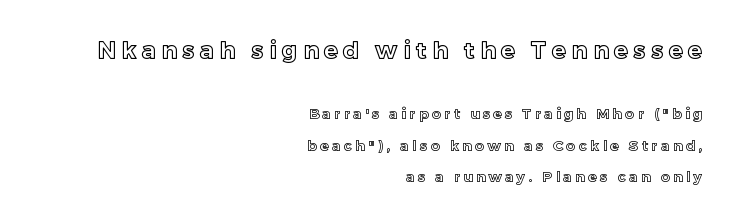
The image shows 23 px text type, upright; set right-aligned, loose line spacing (2.25x), unusually wide letter spacing (+0.25 em), not underlined; the first (top) block is 1.64x larger.
